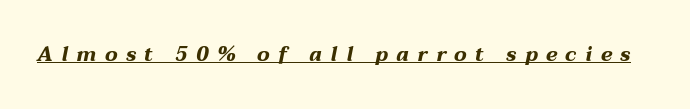
Q: Is the text bold? A: Yes.
Q: Is the text italic (slanted)? A: Yes, it leans right by about 12 degrees.
Q: Is the text underlined? A: Yes.
Q: Is the spacing between letters normal or unusually wide? A: Unusually wide.
